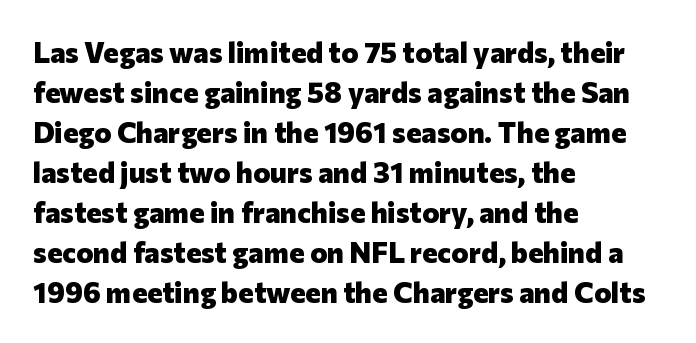
The image shows 29 px heavy sans-serif type, upright; set left-aligned, normal line spacing (1.38x), normal letter spacing, not underlined; low stroke contrast and a medium x-height.
